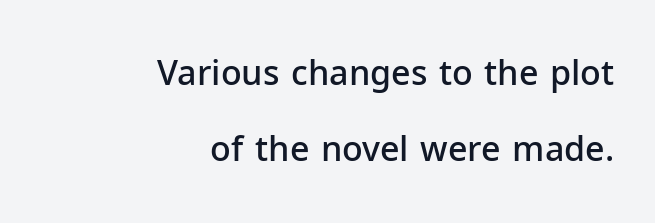
The image shows 34 px semibold sans-serif type, upright; set right-aligned, loose line spacing (2.23x), normal letter spacing, not underlined; low stroke contrast and a medium x-height.
